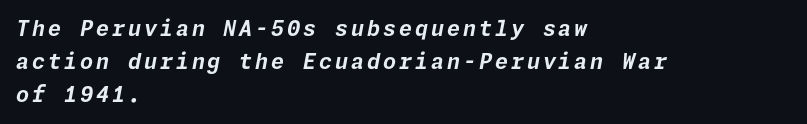
{"italic": "yes", "lean": "right", "slant_degrees": 11, "bold": "yes", "underline": "no", "align": "left", "line_spacing": "normal", "line_spacing_ratio": 1.58, "glyph_px": 21}
